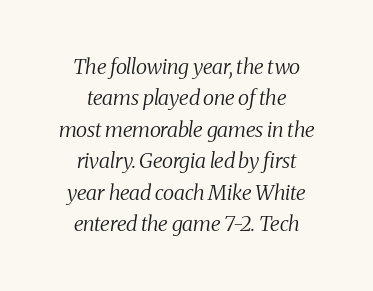
The image shows 21 px text type, italic (leaning right); set centered, normal line spacing (1.5x), normal letter spacing, not underlined.
